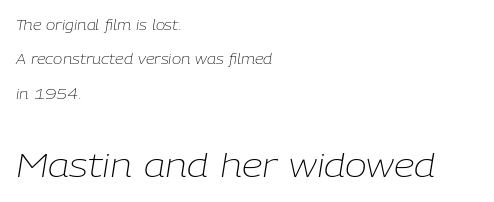
Vertically, the passage feels expansive, rows floating well apart. These lines are set flush left with a ragged right edge. Characters are canted at an angle relative to the baseline's perpendicular. The horizontal fit of the characters is conventional and even. The weight tops out at a normal text grade. The specimen omits any rule beneath the text block's lines.
